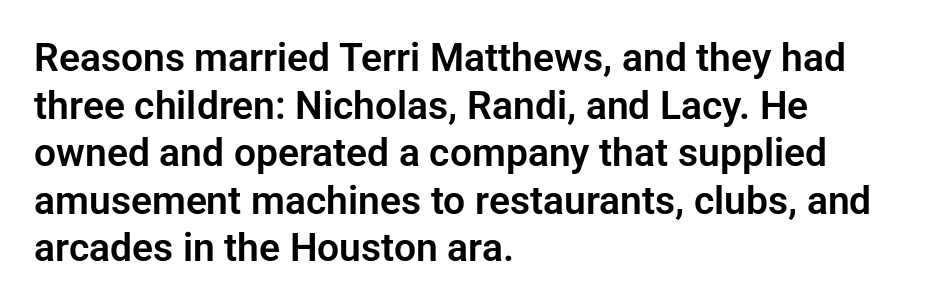
Q: Is the text italic (slanted)? A: No, it is upright.
Q: Is the typeface a serif or a sans-serif typeface? A: Sans-serif.
Q: Is the text underlined? A: No.
Q: How is the paragraph aligned? A: Left-aligned.
Q: Is the spacing between letters normal or unusually wide? A: Normal.
Q: Width (condensed, normal, or wide)? A: Normal.
Q: Stroke contrast? A: Low.
Q: x-height? A: Medium.
Q: Monospaced? A: No.
